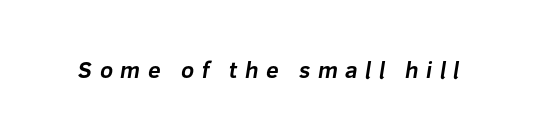
The image shows 23 px bold type; set unusually wide letter spacing (+0.32 em), not underlined.
